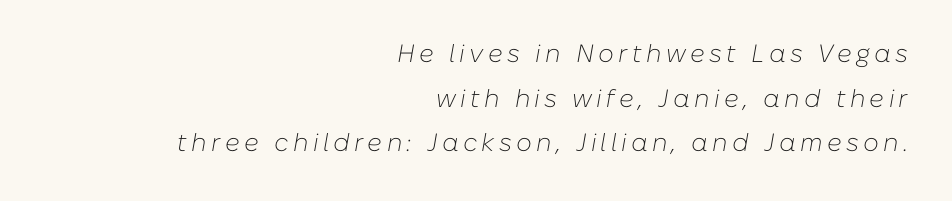
Glance below the letters and you will spot only blank space. Layout note: lines flush right. There's an unmistakable incline to the writing here. Heft: none added — not bold.
